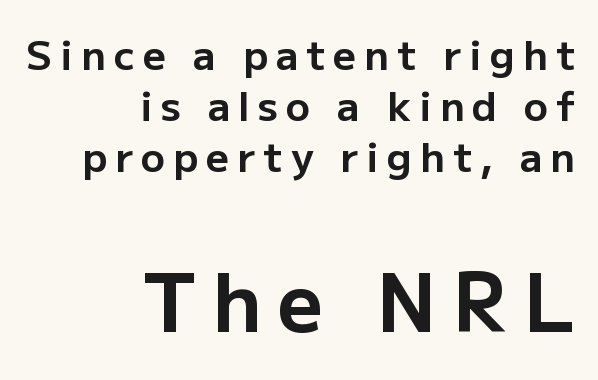
{"serif": "no", "italic": "no", "bold": "yes", "weight": "bold", "width": "normal", "stroke_contrast": "low", "x_height": "medium", "monospaced": "no", "underline": "no", "align": "right", "line_spacing": "normal", "line_spacing_ratio": 1.27, "letter_spacing": "wide", "letter_spacing_em": 0.2, "larger_block": "second", "size_ratio": 2.0, "glyph_px": 80}
